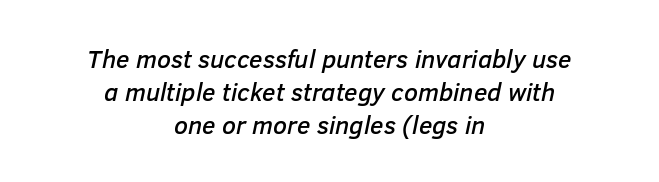
{"italic": "yes", "lean": "right", "slant_degrees": 12, "underline": "no", "align": "center", "line_spacing": "normal", "line_spacing_ratio": 1.32, "letter_spacing": "normal", "letter_spacing_em": 0.0, "glyph_px": 25}
